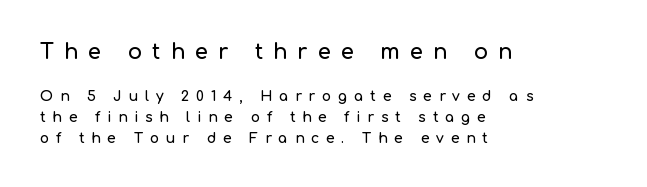
{"italic": "no", "underline": "no", "align": "left", "line_spacing": "normal", "line_spacing_ratio": 1.49, "letter_spacing": "wide", "letter_spacing_em": 0.48, "larger_block": "first", "size_ratio": 1.5, "glyph_px": 21}
